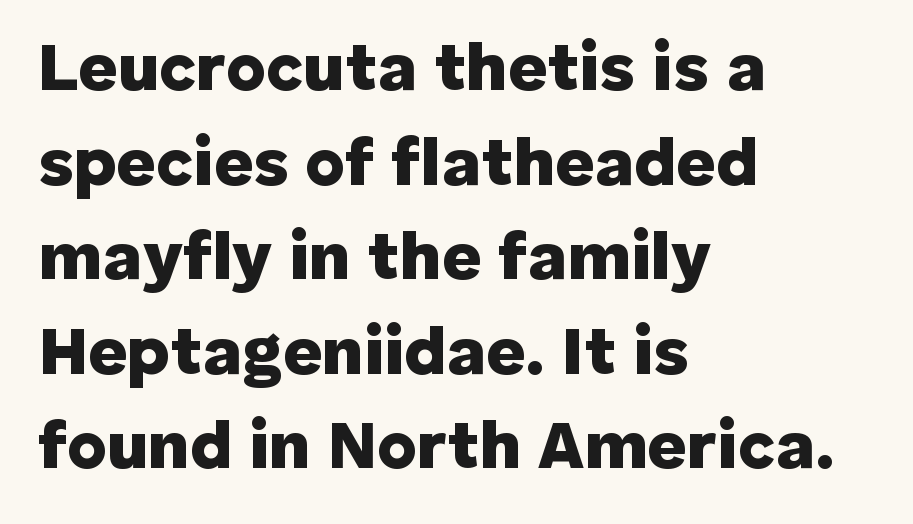
The letters are bold, with thick, heavy strokes. Does extra space separate the letters? No, they use regular spacing. Is this a sans? Yes — the strokes have no serifs. Designer's note — italics off, roman on.
